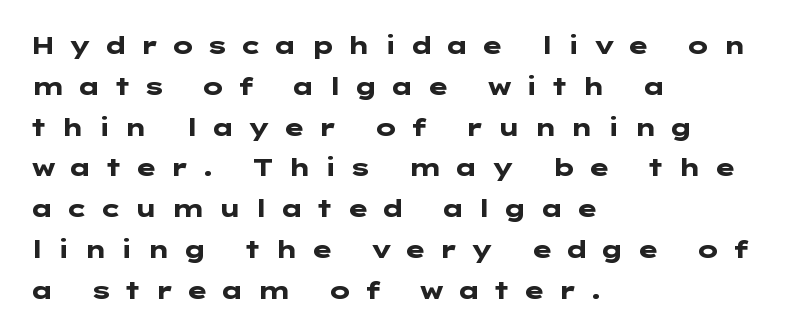
This sample uses an upright cut, with every glyph sitting square on the baseline. Descenders are the only things crossing below the line. Is the letter spacing exaggerated? Yes — the characters are pushed far apart. Line spacing here is normal. These lines are set flush left with a ragged right edge. The rendering uses a bold face; every stroke is thick and dark.
